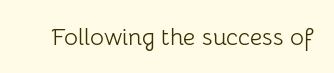
Only glyphs here, with clear space below each row. Notice how the stems are strictly vertical — no italics here. Between one letter and the next there's only the usual sliver of space. Is this a heavy cut? Hardly; it is regular or lighter.
